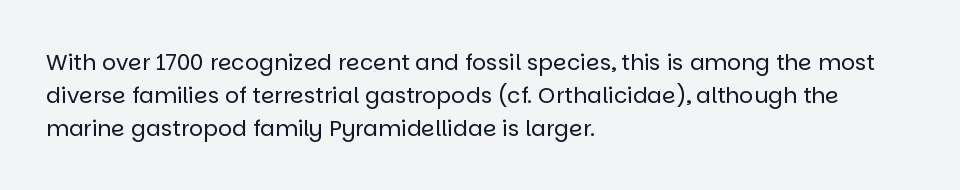
Descender tails drop into unmarked territory. Vertically, the passage feels balanced, rows spaced as you'd expect. The typesetter chose a ragged-right arrangement here. The typography opts for an upright posture over an oblique one. The rendering keeps characters at their native spacing. Stroke mass is kept to a normal reading level or below.
